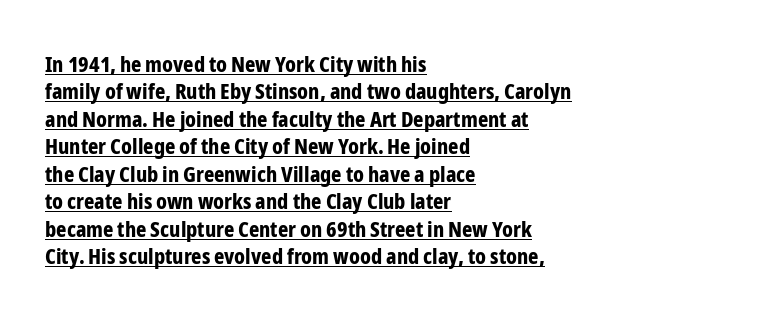
The passage shown is underscored from start to finish. The designer left line spacing at the default. The font is running at its bold setting. A typesetter would mark this as roman, not italic. The passage is arranged the way most books set body copy — flush left.
